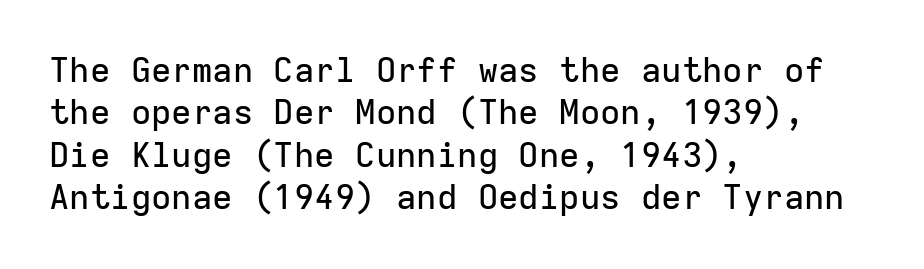
{"serif": "no", "italic": "no", "width": "normal", "stroke_contrast": "low", "x_height": "medium", "monospaced": "yes", "underline": "no", "align": "left", "line_spacing": "normal", "line_spacing_ratio": 1.25, "letter_spacing": "normal", "letter_spacing_em": 0.0, "glyph_px": 34}
